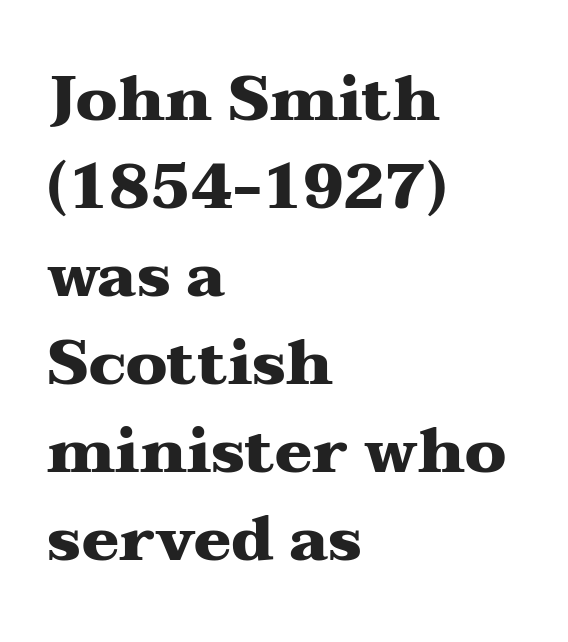
{"serif": "yes", "italic": "no", "bold": "yes", "weight": "heavy", "width": "wide", "stroke_contrast": "medium", "x_height": "medium", "monospaced": "no", "underline": "no", "align": "left", "line_spacing": "normal", "line_spacing_ratio": 1.42, "letter_spacing": "normal", "letter_spacing_em": 0.0, "glyph_px": 62}
